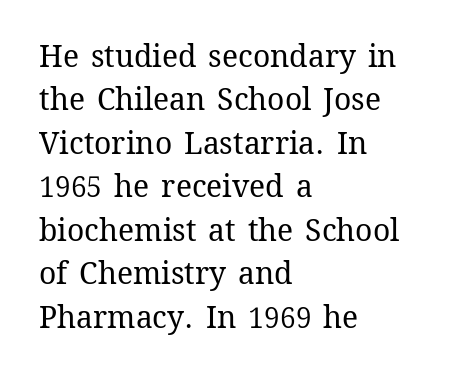
Check under the words: just untouched page. The font's upright variant was chosen for this text. Spacing verdict: proportional, widths tailored to each character. Is the stroke heavy? The answer is a plain regular-or-lighter.
